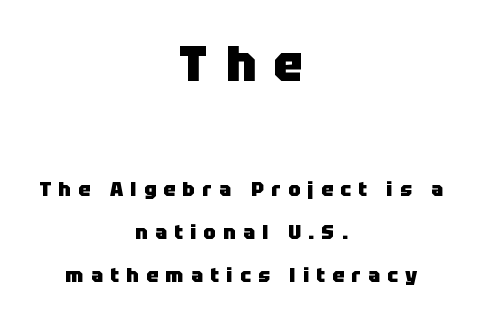
{"serif": "no", "italic": "no", "bold": "yes", "weight": "heavy", "width": "normal", "stroke_contrast": "low", "x_height": "large", "monospaced": "no", "underline": "no", "align": "center", "line_spacing": "loose", "line_spacing_ratio": 2.14, "letter_spacing": "wide", "letter_spacing_em": 0.37, "larger_block": "first", "size_ratio": 2.45, "glyph_px": 49}
